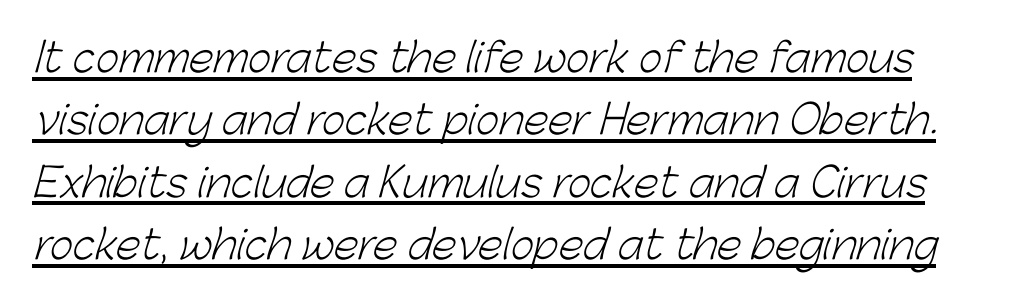
{"serif": "no", "bold": "no", "weight": "light", "width": "normal", "stroke_contrast": "low", "x_height": "medium", "monospaced": "no", "underline": "yes", "line_spacing": "normal", "line_spacing_ratio": 1.56, "letter_spacing": "normal", "letter_spacing_em": 0.0, "glyph_px": 40}
